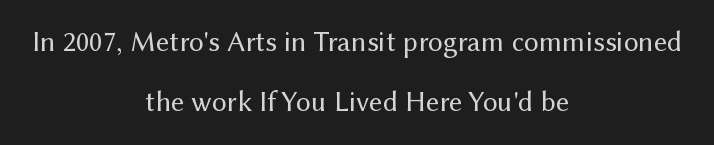
Looks like regular typesetting: each glyph gets only the width it needs. Quick note: not italic, upright. Does the leading feel generous? Absolutely, it's lavish. The font sits on the lighter half of the weight spectrum, regular included.
